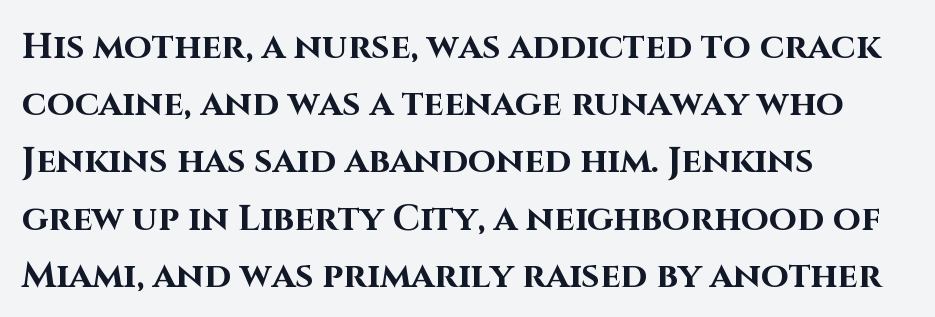
The image shows 36 px bold sans-serif type, upright; set left-aligned, normal line spacing (1.59x), normal letter spacing, not underlined; high stroke contrast and a large x-height.
